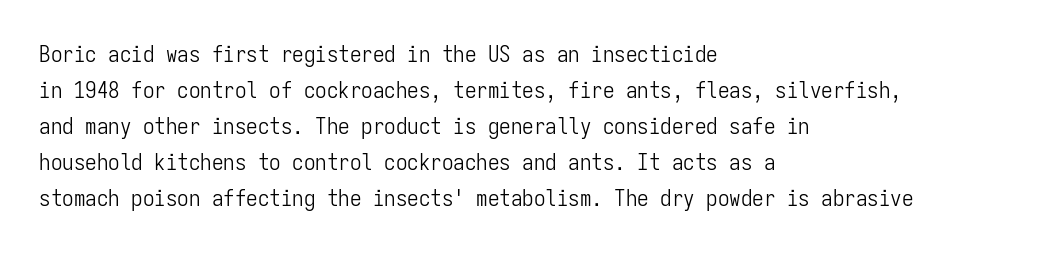
Q: Is the text bold? A: No.
Q: Is the text italic (slanted)? A: No, it is upright.
Q: Is the text underlined? A: No.
Q: How is the paragraph aligned? A: Left-aligned.
Q: Is the spacing between letters normal or unusually wide? A: Normal.
Q: Is the spacing between lines tight, normal or loose? A: Normal.
